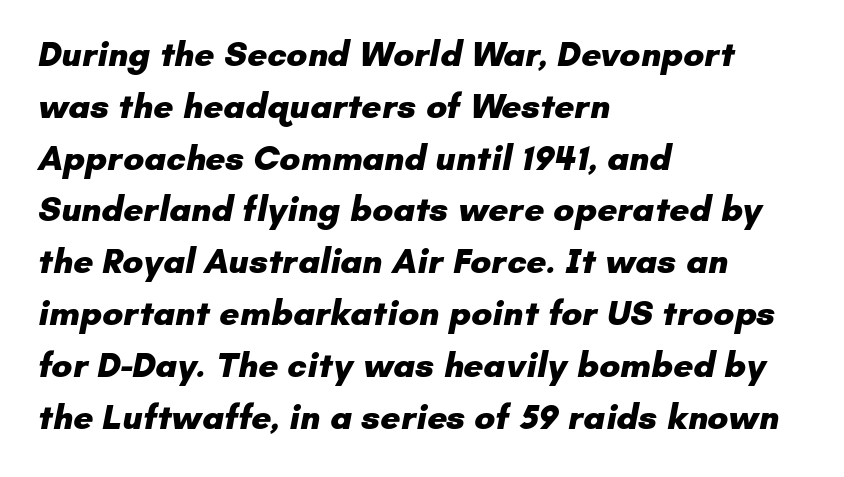
Looks like regular typesetting: each glyph gets only the width it needs. The rendering uses a moderate line-height, typical for paragraphs. Visually the block forms a straight wall on the left and a jagged coastline on the right. No word sits above an underline. The rendering keeps characters at their native spacing. Strokes here are thick enough to call this a true bold.
